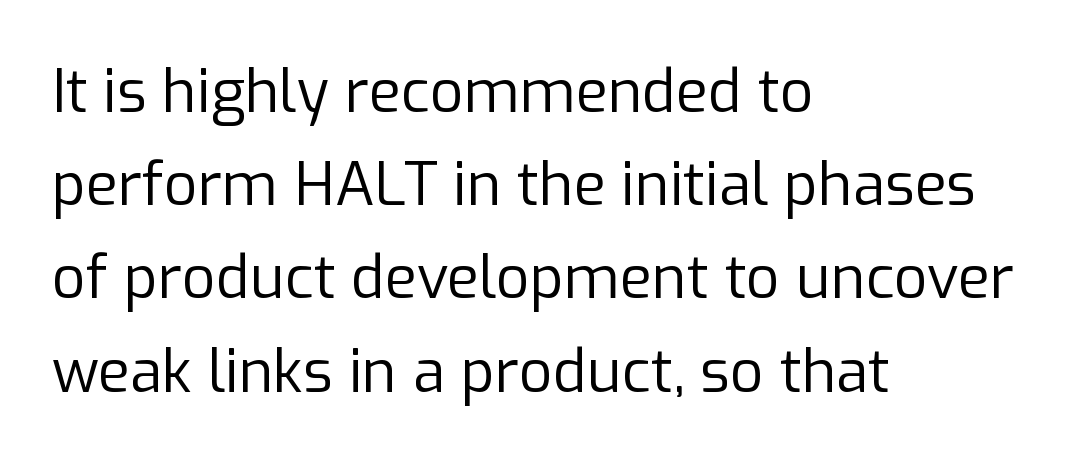
Q: Is the text bold? A: No.
Q: Is the text italic (slanted)? A: No, it is upright.
Q: Is the typeface a serif or a sans-serif typeface? A: Sans-serif.
Q: Is the text underlined? A: No.
Q: How is the paragraph aligned? A: Left-aligned.
Q: Is the spacing between letters normal or unusually wide? A: Normal.
Q: Is the spacing between lines tight, normal or loose? A: Normal.
Q: Width (condensed, normal, or wide)? A: Normal.
Q: Stroke contrast? A: Low.
Q: x-height? A: Medium.
Q: Monospaced? A: No.
